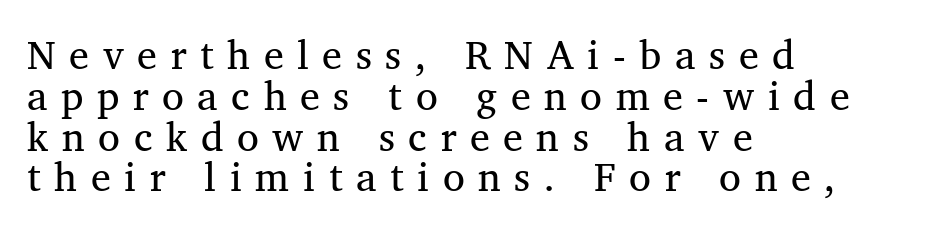
Looks like regular typesetting: each glyph gets only the width it needs. These lines huddle together more closely than default settings would place them. Compared with typical body copy, the letter spacing here is much looser. This rendering uses left alignment, leaving the right contour irregular.
